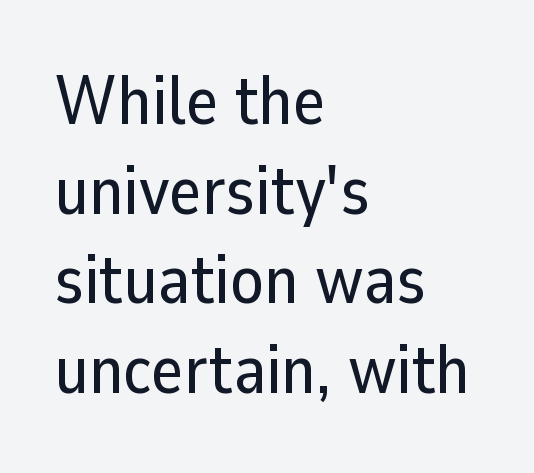
{"serif": "no", "italic": "no", "width": "normal", "stroke_contrast": "low", "x_height": "medium", "monospaced": "no", "underline": "no", "align": "left", "line_spacing": "normal", "line_spacing_ratio": 1.3, "letter_spacing": "normal", "letter_spacing_em": 0.0, "glyph_px": 69}
